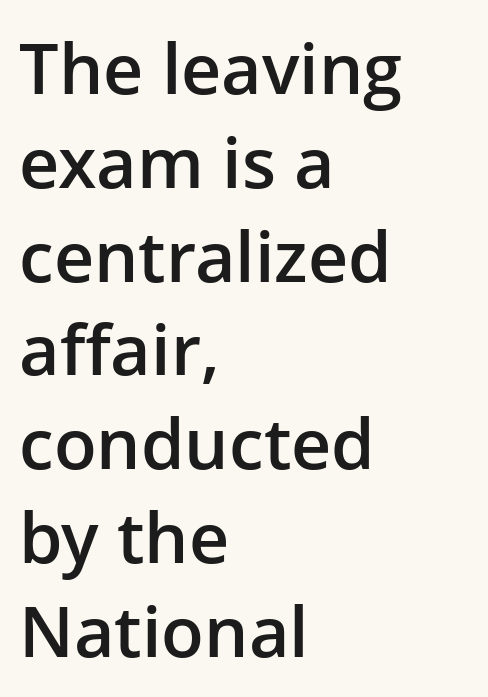
Q: Is the text bold? A: Semi-bold.
Q: Is the text italic (slanted)? A: No, it is upright.
Q: Is the typeface a serif or a sans-serif typeface? A: Sans-serif.
Q: Is the text underlined? A: No.
Q: How is the paragraph aligned? A: Left-aligned.
Q: Is the spacing between letters normal or unusually wide? A: Normal.
Q: Is the spacing between lines tight, normal or loose? A: Normal.
Q: Width (condensed, normal, or wide)? A: Normal.
Q: Stroke contrast? A: Low.
Q: x-height? A: Medium.
Q: Monospaced? A: No.
